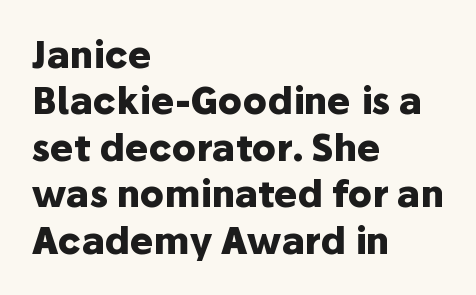
The image shows 36 px heavy sans-serif type, upright; set left-aligned, normal line spacing (1.29x), normal letter spacing, not underlined; low stroke contrast and a medium x-height.
